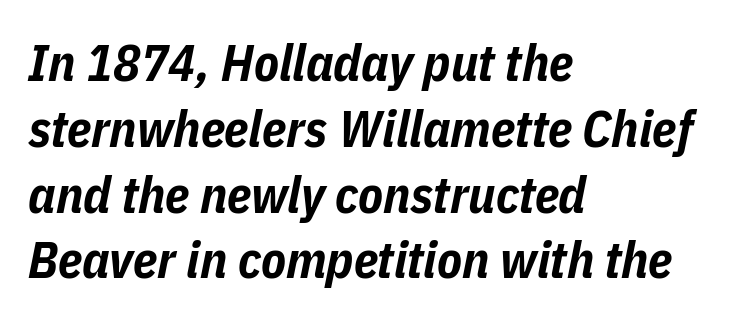
{"italic": "yes", "lean": "right", "slant_degrees": 11, "bold": "yes", "weight": "bold", "width": "condensed", "stroke_contrast": "low", "x_height": "medium", "monospaced": "no", "underline": "no", "align": "left", "line_spacing": "normal", "line_spacing_ratio": 1.29, "letter_spacing": "normal", "letter_spacing_em": 0.0, "glyph_px": 51}
